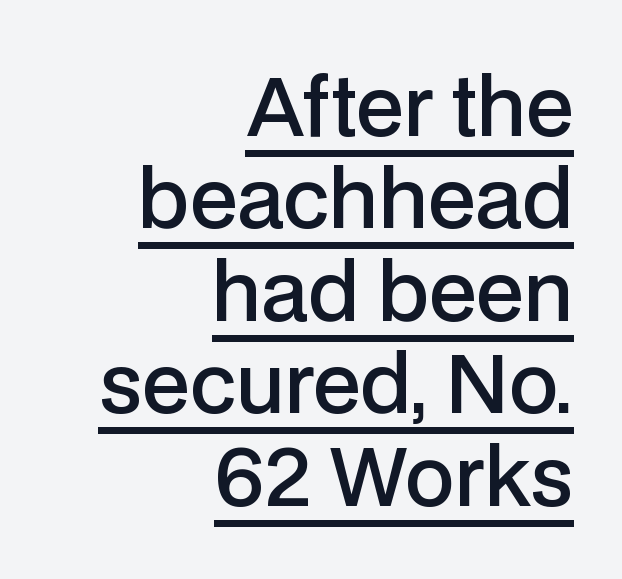
In terms of letterform style, serifs are entirely absent. The lettering is marked with a stroke running underneath it. Glyph-to-glyph distance matches everyday printed text. Every letter is mildly thick-stroked: semibold rather than bold. A flush-right, rag-left setting is used for this passage.
